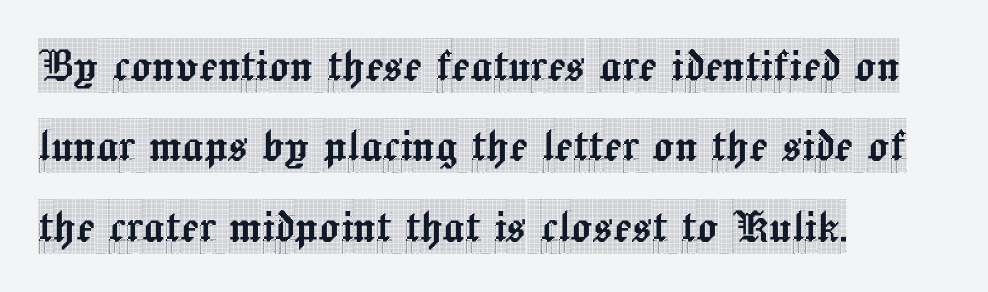
The rendering uses natural spacing where letterforms have individual widths. The baseline area is clear. Inter-character spacing is left at the font's built-in metrics. Regarding leading, the lines here are spaced in the standard way.
